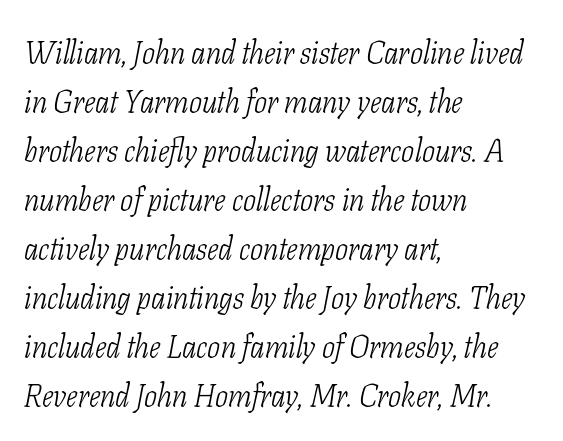
Type style note: has serifs. Observe the ordinary spacing: letters are neighbours, not strangers. This sample keeps an unexceptional amount of space between lines. No letter is thick-stroked: the sample isn't bold.
